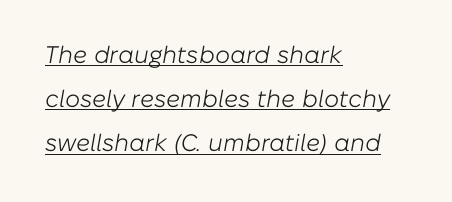
{"italic": "yes", "lean": "right", "slant_degrees": 10, "bold": "no", "underline": "yes", "align": "left", "line_spacing_ratio": 1.84, "letter_spacing": "normal", "letter_spacing_em": 0.0, "glyph_px": 24}
